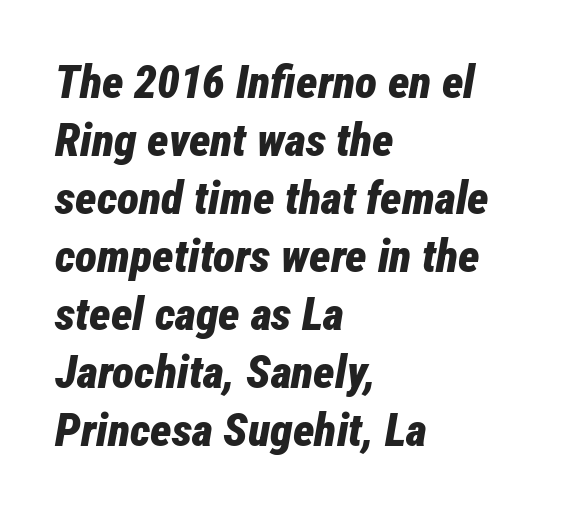
Q: Is the text bold? A: Yes.
Q: Is the text italic (slanted)? A: Yes, it leans right by about 12 degrees.
Q: Is the text underlined? A: No.
Q: How is the paragraph aligned? A: Left-aligned.
Q: Is the spacing between letters normal or unusually wide? A: Normal.
Q: Is the spacing between lines tight, normal or loose? A: Normal.
Q: Width (condensed, normal, or wide)? A: Condensed.
Q: Stroke contrast? A: Low.
Q: x-height? A: Medium.
Q: Monospaced? A: No.
